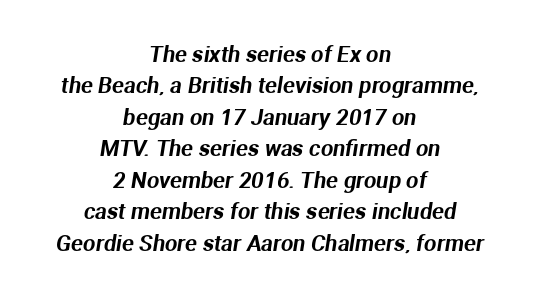
Reading down the column, the eye jumps a familiar distance to each next line. This sample is center-justified, so both line endings float freely. Lines of text with bare space underneath. Tracking here is standard; glyphs follow each other at the usual distance.
